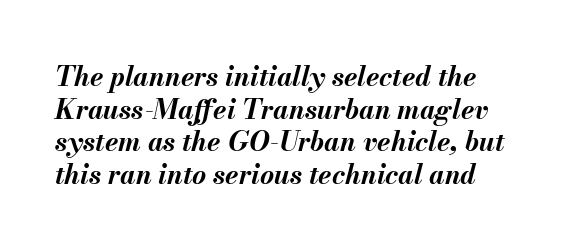
{"italic": "yes", "lean": "right", "slant_degrees": 13, "bold": "yes", "underline": "no", "align": "left", "line_spacing_ratio": 1.21, "letter_spacing": "normal", "letter_spacing_em": 0.0, "glyph_px": 27}
